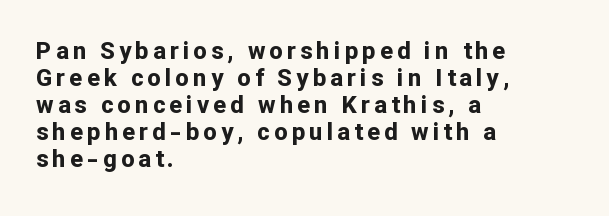
{"italic": "no", "bold": "yes", "underline": "no", "align": "left", "line_spacing": "tight", "line_spacing_ratio": 1.13, "glyph_px": 24}
